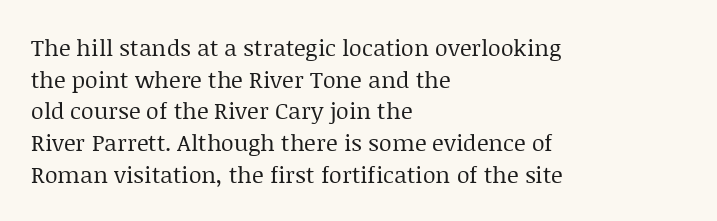
{"italic": "no", "bold": "no", "underline": "no", "align": "left", "line_spacing": "normal", "line_spacing_ratio": 1.38, "letter_spacing": "normal", "letter_spacing_em": 0.0, "glyph_px": 23}
